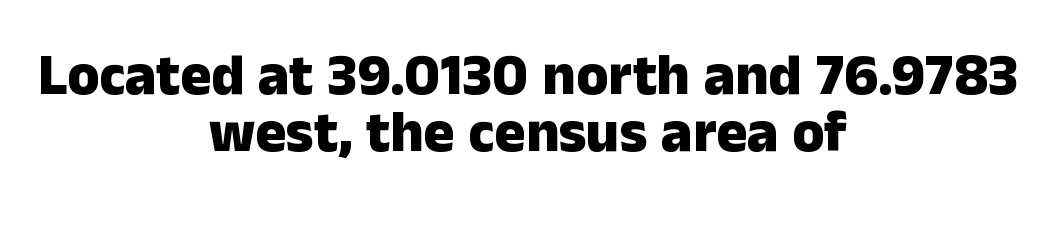
Q: Is the text bold? A: Yes.
Q: Is the text italic (slanted)? A: No, it is upright.
Q: Is the typeface a serif or a sans-serif typeface? A: Sans-serif.
Q: Is the text underlined? A: No.
Q: How is the paragraph aligned? A: Centered.
Q: Is the spacing between letters normal or unusually wide? A: Normal.
Q: Is the spacing between lines tight, normal or loose? A: Tight.
Q: Width (condensed, normal, or wide)? A: Normal.
Q: Stroke contrast? A: Low.
Q: x-height? A: Medium.
Q: Monospaced? A: No.
